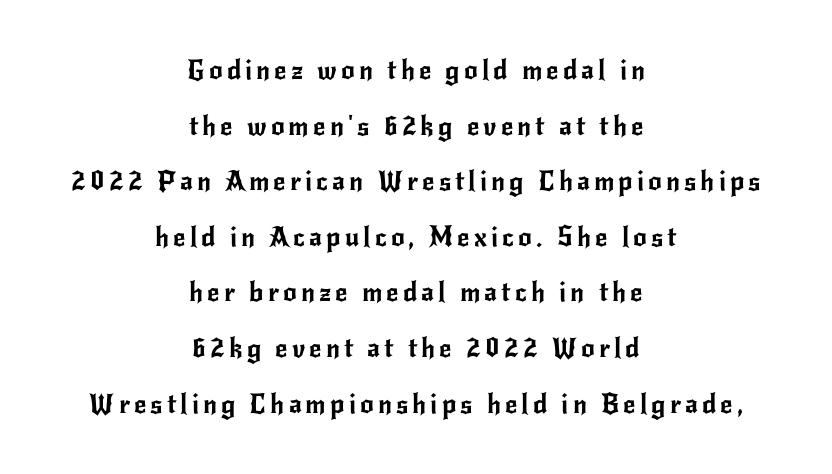
The letters stand straight up with perfectly vertical stems. The paragraph shown floats in the horizontal middle. Each new line begins a long way beneath the previous one. Underline: absent.
